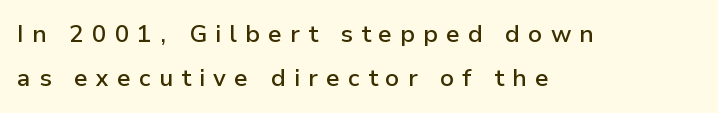
Q: Is the text bold? A: Semi-bold.
Q: Is the text italic (slanted)? A: No, it is upright.
Q: Is the text underlined? A: No.
Q: How is the paragraph aligned? A: Left-aligned.
Q: Is the spacing between letters normal or unusually wide? A: Unusually wide.
